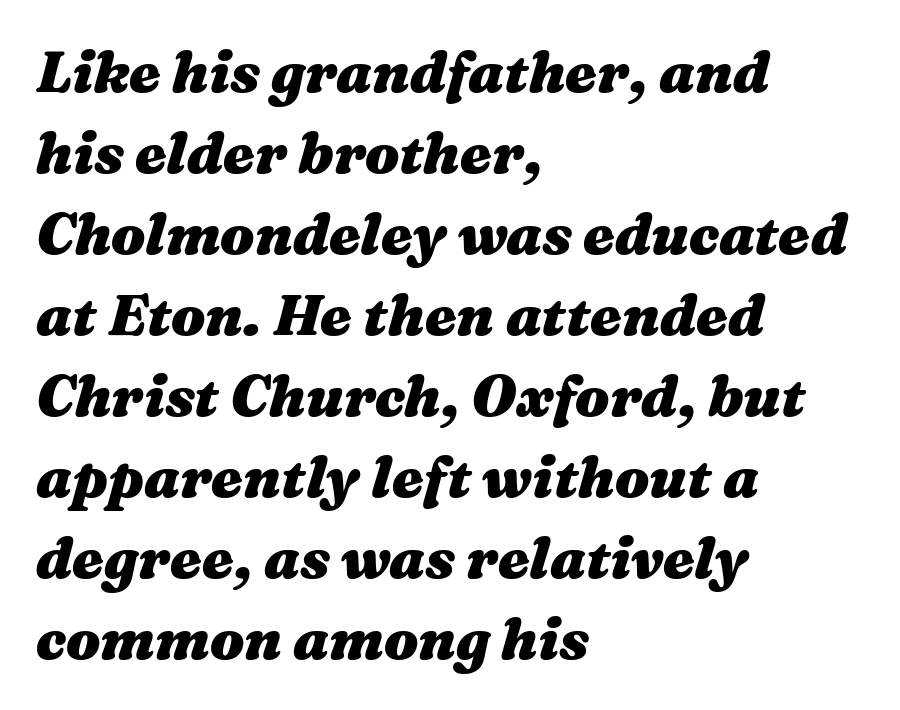
Q: Is the text bold? A: Yes.
Q: Is the text italic (slanted)? A: Yes, it leans right by about 16 degrees.
Q: Is the text underlined? A: No.
Q: How is the paragraph aligned? A: Left-aligned.
Q: Is the spacing between letters normal or unusually wide? A: Normal.
Q: Is the spacing between lines tight, normal or loose? A: Normal.
Q: Width (condensed, normal, or wide)? A: Wide.
Q: Stroke contrast? A: Medium.
Q: x-height? A: Medium.
Q: Monospaced? A: No.
